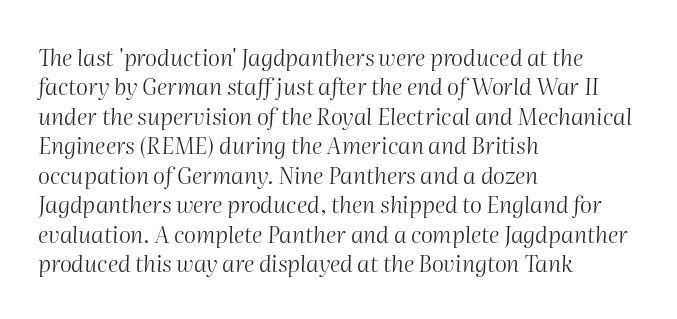
If you drew a line through each stem, it would be angled. Vertical spacing — default. Short note: letters normally spaced. Typeset ragged right — the left edge is the straight one. Heaviness? Minimal to ordinary, like unemphasized prose.
